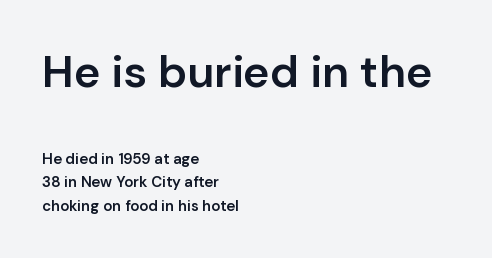
Think of a printed novel: that variable character pitch is what you see here. You could call the tracking neutral — neither tight nor loose. Characters remain perfectly vertical along every line. The glyphs are unaccompanied by any horizontal stroke below them.
